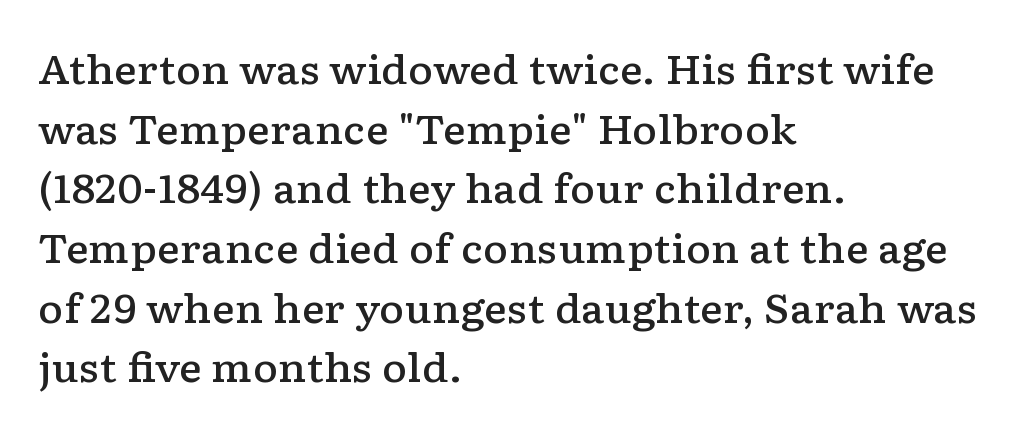
{"serif": "yes", "italic": "no", "bold": "semi", "weight": "semibold", "width": "wide", "stroke_contrast": "low", "x_height": "medium", "monospaced": "no", "underline": "no", "align": "left", "line_spacing": "normal", "line_spacing_ratio": 1.53, "letter_spacing": "normal", "letter_spacing_em": 0.0, "glyph_px": 39}
